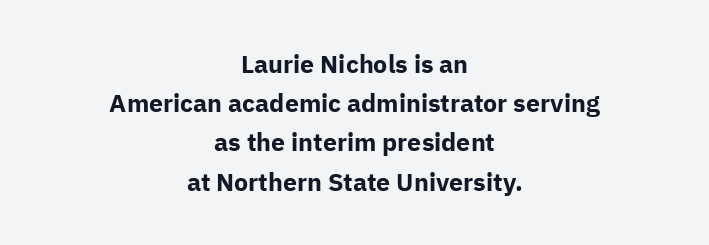
{"italic": "no", "bold": "yes", "underline": "no", "align": "center", "line_spacing": "normal", "line_spacing_ratio": 1.57, "letter_spacing": "normal", "letter_spacing_em": 0.0, "glyph_px": 25}
